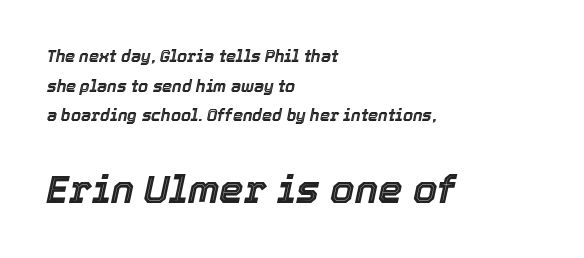
Visually, the bottom section dominates because its glyphs are scaled up. Teacher's note: observe the even left margin — that is flush-left alignment. Does extra space separate the letters? No, they use regular spacing. You could not count columns in this text — the font is proportionally spaced. The space directly below the letters is spotless. Emphasis-style slanted type is in use.
